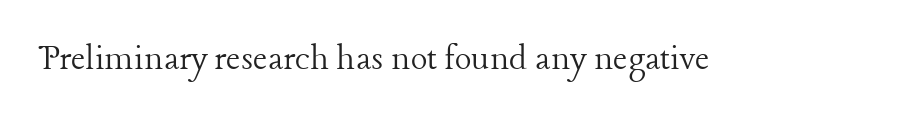
Q: Is the text bold? A: No.
Q: Is the text italic (slanted)? A: No, it is upright.
Q: Is the typeface a serif or a sans-serif typeface? A: Serif.
Q: Is the text underlined? A: No.
Q: Is the spacing between letters normal or unusually wide? A: Normal.
Q: Width (condensed, normal, or wide)? A: Normal.
Q: Stroke contrast? A: Low.
Q: x-height? A: Medium.
Q: Monospaced? A: No.
